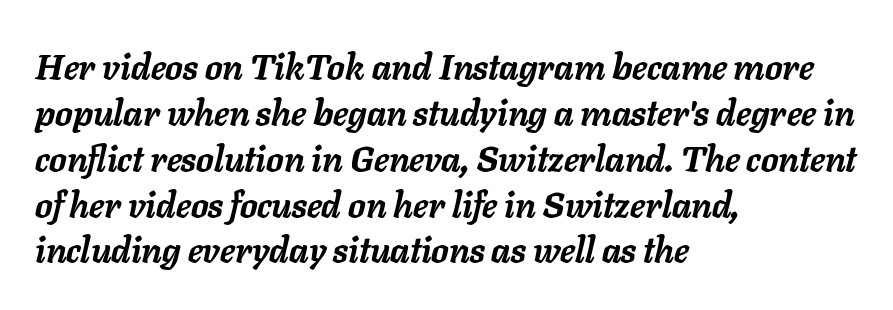
The image shows 35 px semibold type, italic (leaning right); set left-aligned, normal line spacing (1.31x), normal letter spacing, not underlined; low stroke contrast and a medium x-height.
